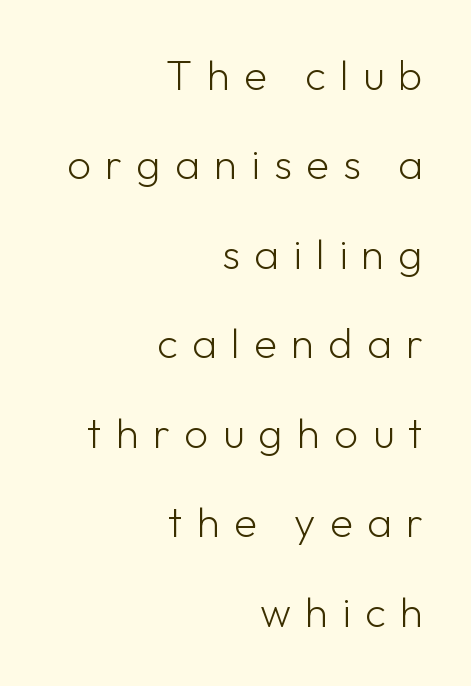
The image shows 42 px light sans-serif type, upright; set right-aligned, loose line spacing (2.13x), unusually wide letter spacing (+0.34 em), not underlined; low stroke contrast and a medium x-height.
